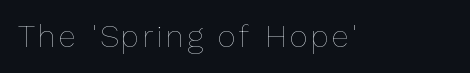
Q: Is the text bold? A: No.
Q: Is the text italic (slanted)? A: No, it is upright.
Q: Is the text underlined? A: No.
Q: Width (condensed, normal, or wide)? A: Normal.
Q: Stroke contrast? A: Low.
Q: x-height? A: Medium.
Q: Monospaced? A: No.
